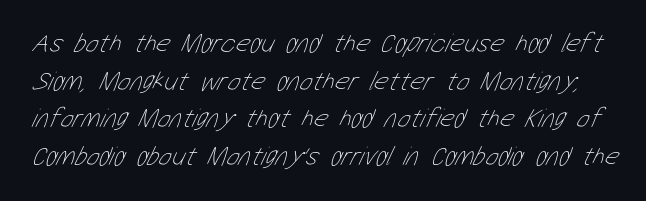
The image shows 27 px text type; set normal line spacing (1.39x), normal letter spacing, not underlined.
